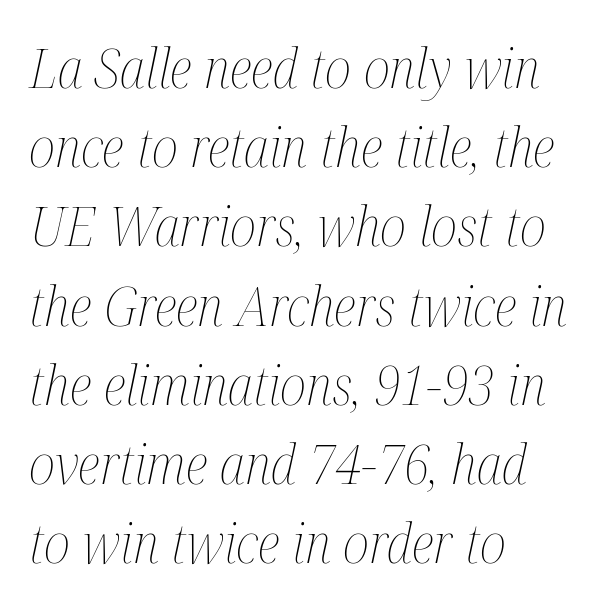
{"italic": "yes", "lean": "right", "slant_degrees": 12, "bold": "no", "weight": "thin", "width": "condensed", "stroke_contrast": "medium", "x_height": "medium", "monospaced": "no", "underline": "no", "align": "left", "line_spacing": "normal", "line_spacing_ratio": 1.44, "letter_spacing": "normal", "letter_spacing_em": 0.0, "glyph_px": 55}
